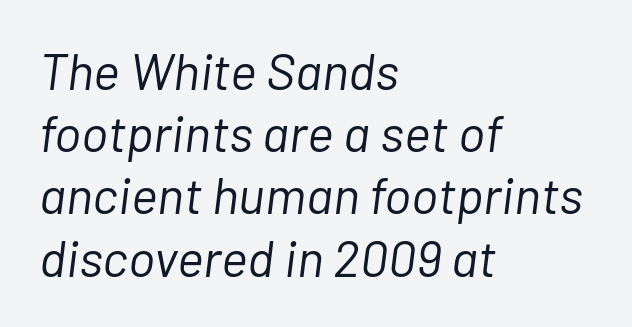
The space beneath each line is pristine and unruled. The typesetter chose a ragged-right arrangement here. Is the stroke heavy? The answer is a plain regular-or-lighter. Think of a printed novel: that variable character pitch is what you see here. Look at the tracking — it's just the regular setting, nothing added. There's an unmistakable incline to the writing here.
